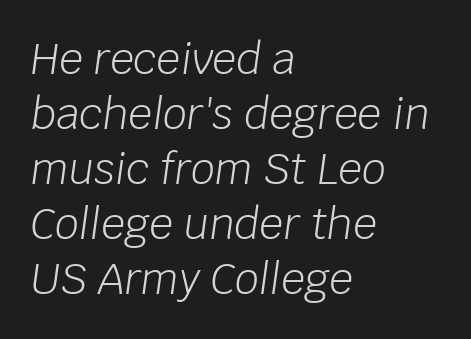
Varying glyph widths throughout — classic text-font behaviour. The letterforms sit shoulder to shoulder at normal distance. Normally led — the rows are evenly, conventionally spaced. The typesetting does not lean heavy: it is not bold. Characters are canted at an angle relative to the baseline's perpendicular. Unmarked baselines from the first word to the last.
